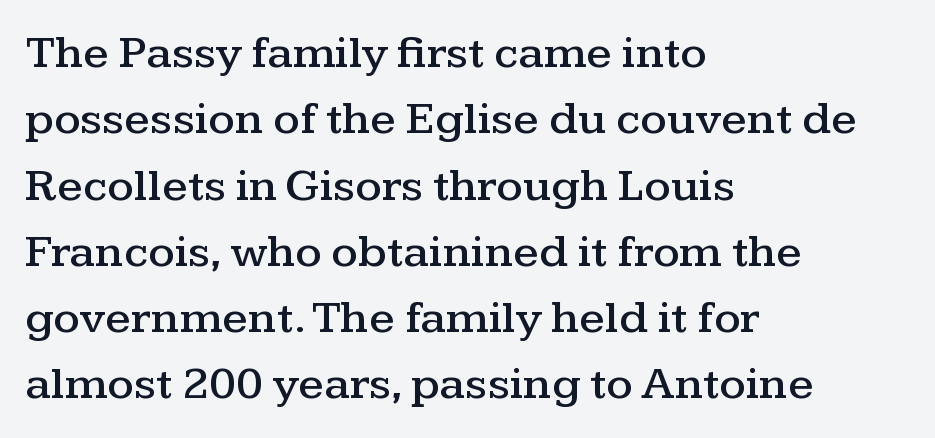
Letter spacing: default. Looks like regular typesetting: each glyph gets only the width it needs. Does the leading feel generous? No, just average. These lines were composed using upright roman letters.
